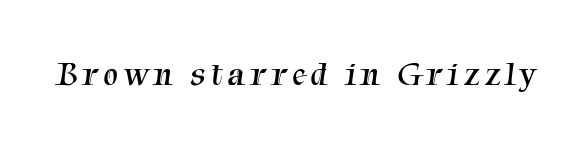
Character widths vary here, with narrow letters taking less room than wide ones. Heaviness? Minimal to ordinary, like unemphasized prose. Glance below the letters and you will spot only blank space. Observe the serifs anchoring each vertical stroke in this sample.
